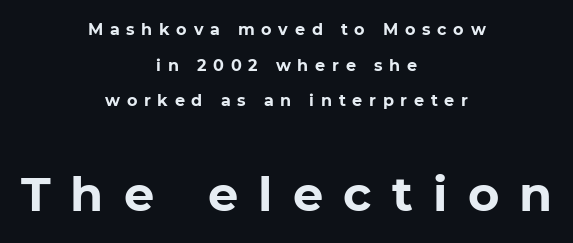
{"serif": "no", "bold": "yes", "weight": "bold", "width": "normal", "stroke_contrast": "low", "x_height": "medium", "monospaced": "no", "underline": "no", "align": "center", "line_spacing": "loose", "line_spacing_ratio": 2.22, "letter_spacing": "wide", "letter_spacing_em": 0.42, "larger_block": "second", "size_ratio": 3.0, "glyph_px": 48}
